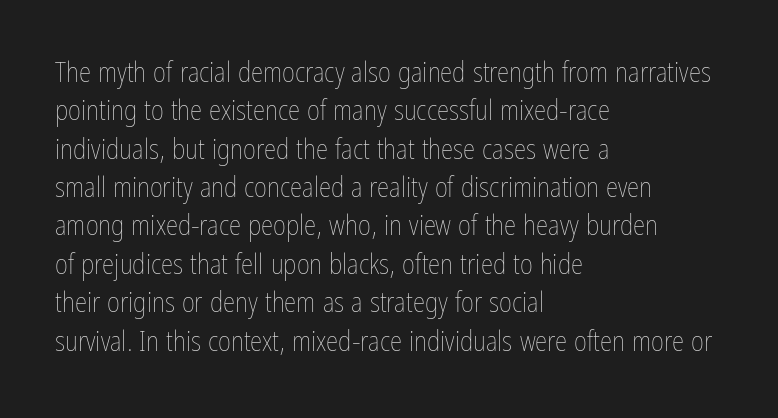
The image shows 28 px thin, condensed type, upright; set left-aligned, normal line spacing (1.37x), normal letter spacing, not underlined; low stroke contrast and a medium x-height.
